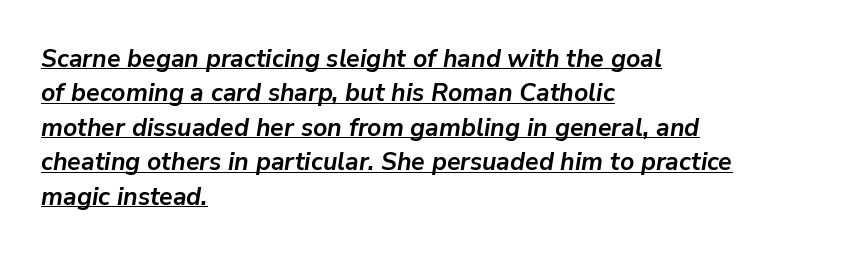
Q: Is the text bold? A: Yes.
Q: Is the text italic (slanted)? A: Yes, it leans right by about 9 degrees.
Q: Is the text underlined? A: Yes.
Q: How is the paragraph aligned? A: Left-aligned.
Q: Is the spacing between letters normal or unusually wide? A: Normal.
Q: Is the spacing between lines tight, normal or loose? A: Normal.
